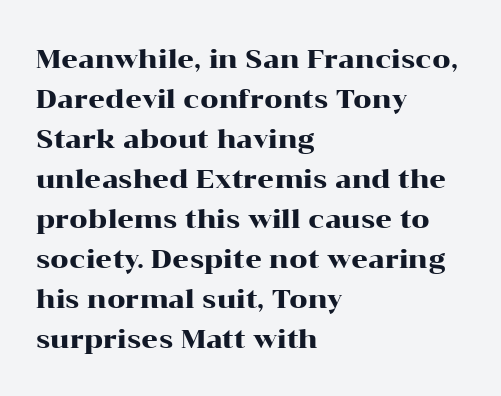
Descender tails drop into unmarked territory. Each word holds together tightly as a unit, with standard inter-letter gaps. Style check: upright. A student would call this left alignment; a typographer would say flush left, rag right. If you measured baseline to baseline, you'd find a middling distance.
